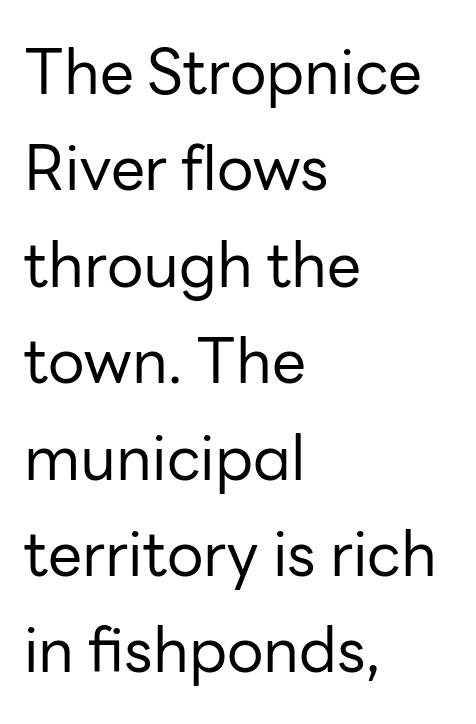
{"serif": "no", "italic": "no", "bold": "no", "weight": "regular", "width": "normal", "stroke_contrast": "low", "x_height": "medium", "monospaced": "no", "underline": "no", "align": "left", "line_spacing": "normal", "line_spacing_ratio": 1.58, "letter_spacing": "normal", "letter_spacing_em": 0.0, "glyph_px": 61}
